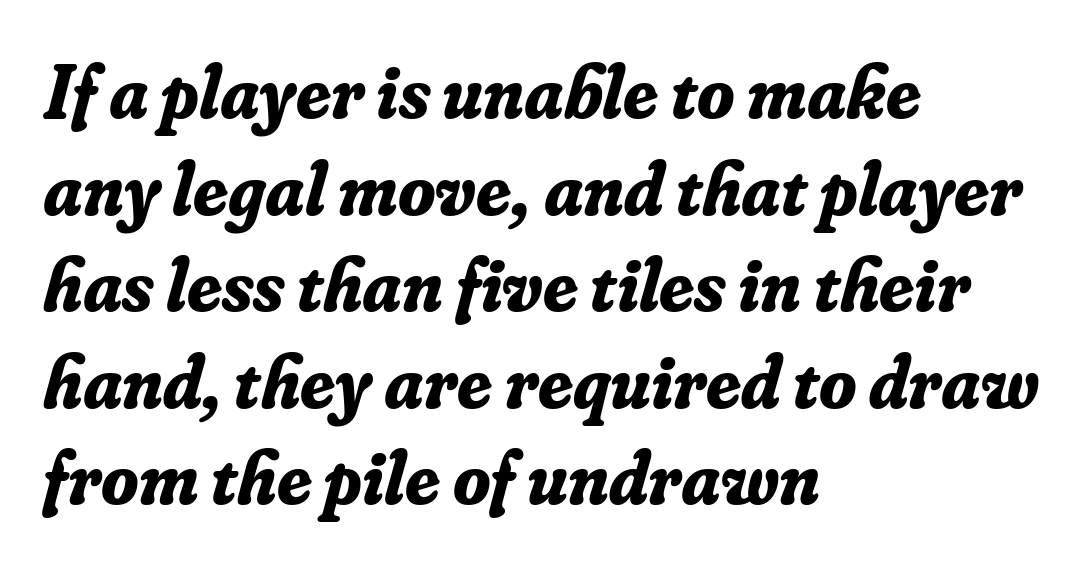
The image shows 76 px bold serif type, italic (leaning right); set left-aligned, normal line spacing (1.27x), normal letter spacing, not underlined; low stroke contrast and a small x-height.
